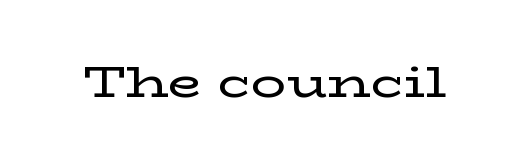
Old-style or modern, the face here clearly has serifs. The passage shown is typed in a proportional face where columns would drift. Only glyphs here, with clear space below each row. Do the letters lean? They stand straight.
